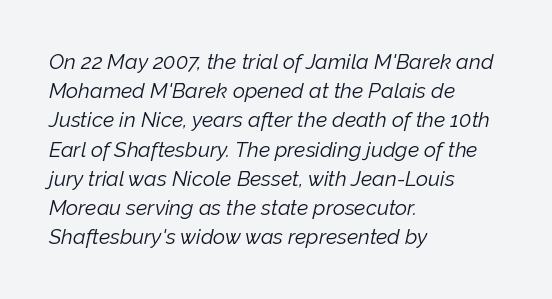
The glyphs are unaccompanied by any horizontal stroke below them. This sample uses plain, unmodified letter spacing. Italic? Definitely — the glyphs are oblique. Bold? No — there's no thickening of the strokes. If you drew a ruler down the left edge, every line would touch it.
